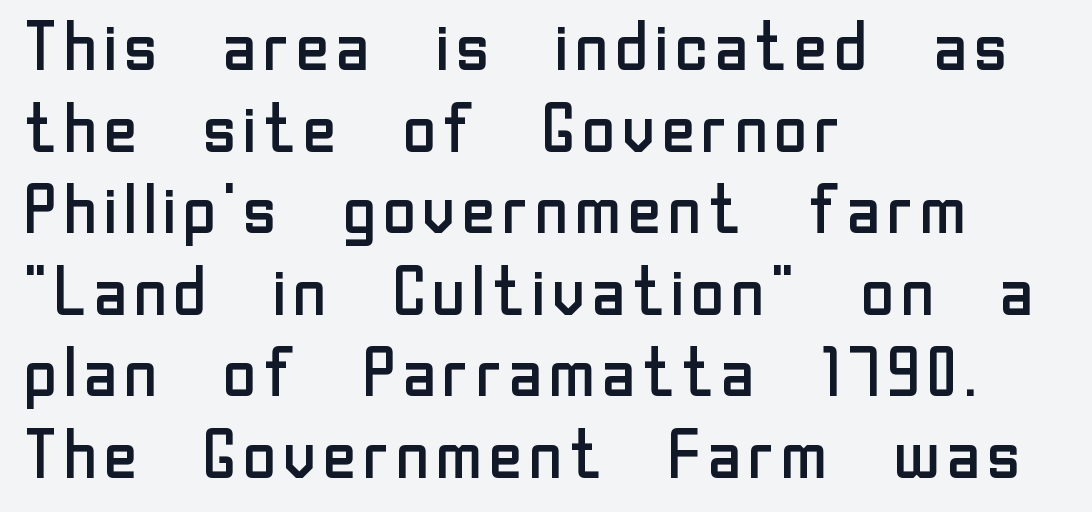
Q: Is the text bold? A: No.
Q: Is the text italic (slanted)? A: No, it is upright.
Q: Is the typeface a serif or a sans-serif typeface? A: Sans-serif.
Q: Is the text underlined? A: No.
Q: How is the paragraph aligned? A: Left-aligned.
Q: Is the spacing between letters normal or unusually wide? A: Normal.
Q: Width (condensed, normal, or wide)? A: Normal.
Q: Stroke contrast? A: Low.
Q: x-height? A: Medium.
Q: Monospaced? A: No.
